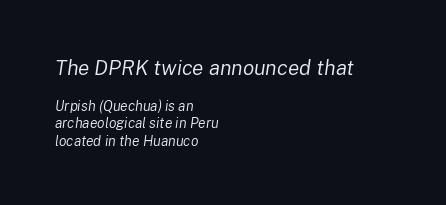
Q: Is the text bold? A: No.
Q: Is the text italic (slanted)? A: Yes, it leans right by about 8 degrees.
Q: Is the text underlined? A: No.
Q: How is the paragraph aligned? A: Left-aligned.
Q: Is the spacing between letters normal or unusually wide? A: Normal.
Q: Which block of text is set in a larger size, the first (top) or the second (bottom)? A: The first (top) one.
